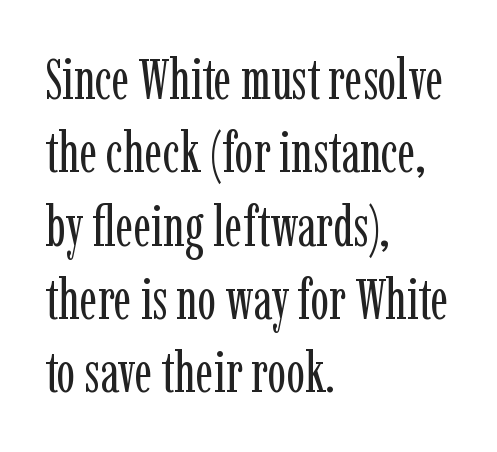
Q: Is the text bold? A: No.
Q: Is the text italic (slanted)? A: No, it is upright.
Q: Is the typeface a serif or a sans-serif typeface? A: Serif.
Q: Is the text underlined? A: No.
Q: How is the paragraph aligned? A: Left-aligned.
Q: Is the spacing between letters normal or unusually wide? A: Normal.
Q: Is the spacing between lines tight, normal or loose? A: Normal.
Q: Width (condensed, normal, or wide)? A: Condensed.
Q: Stroke contrast? A: Low.
Q: x-height? A: Medium.
Q: Monospaced? A: No.
